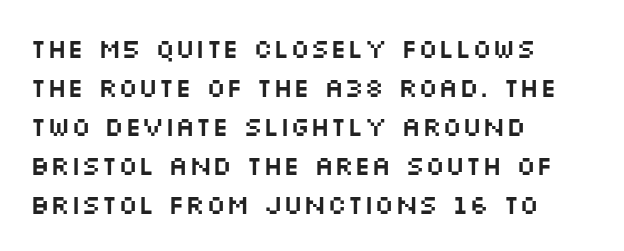
{"italic": "no", "underline": "no", "align": "left", "line_spacing": "normal", "line_spacing_ratio": 1.44, "letter_spacing": "normal", "letter_spacing_em": 0.0, "glyph_px": 27}
